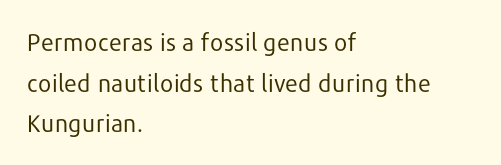
Q: Is the text bold? A: No.
Q: Is the text italic (slanted)? A: No, it is upright.
Q: Is the text underlined? A: No.
Q: How is the paragraph aligned? A: Left-aligned.
Q: Is the spacing between letters normal or unusually wide? A: Normal.
Q: Is the spacing between lines tight, normal or loose? A: Normal.
